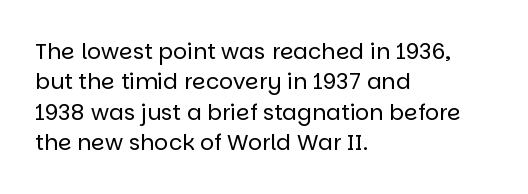
A quiet, ordinary-to-light weight characterises the typeface. The text block is weighted toward the left margin, trailing off unevenly rightward. This rendering leaves character spacing at its baseline value. Characters remain perfectly vertical along every line. The strip under each line holds only bare page.
